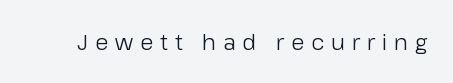
{"italic": "no", "bold": "no", "underline": "no", "letter_spacing": "wide", "letter_spacing_em": 0.31, "glyph_px": 22}
